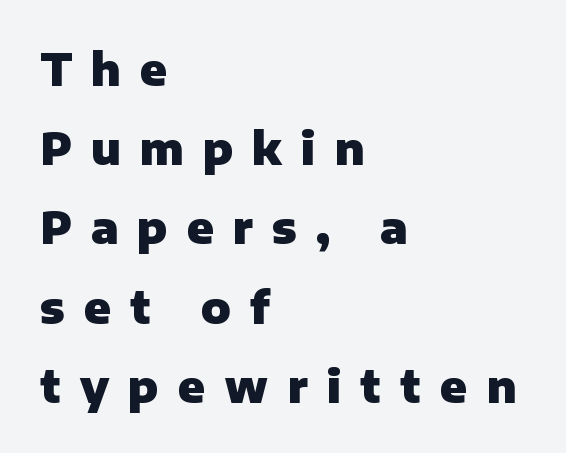
Tracking value appears strongly positive — letters spread wide. Classification — sans serif. Each letter keeps its own natural width here, so spacing adapts to shape. The ragged edge is on the right, which tells us the setting is flush left.
